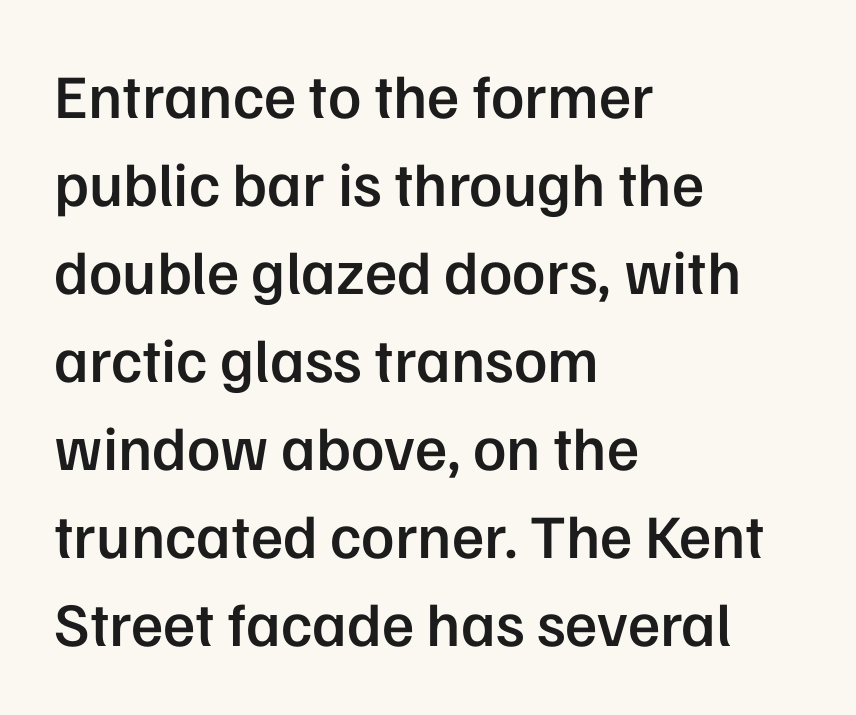
Q: Is the text bold? A: Semi-bold.
Q: Is the text italic (slanted)? A: No, it is upright.
Q: Is the typeface a serif or a sans-serif typeface? A: Sans-serif.
Q: Is the text underlined? A: No.
Q: How is the paragraph aligned? A: Left-aligned.
Q: Is the spacing between letters normal or unusually wide? A: Normal.
Q: Is the spacing between lines tight, normal or loose? A: Normal.
Q: Width (condensed, normal, or wide)? A: Normal.
Q: Stroke contrast? A: Low.
Q: x-height? A: Medium.
Q: Monospaced? A: No.
